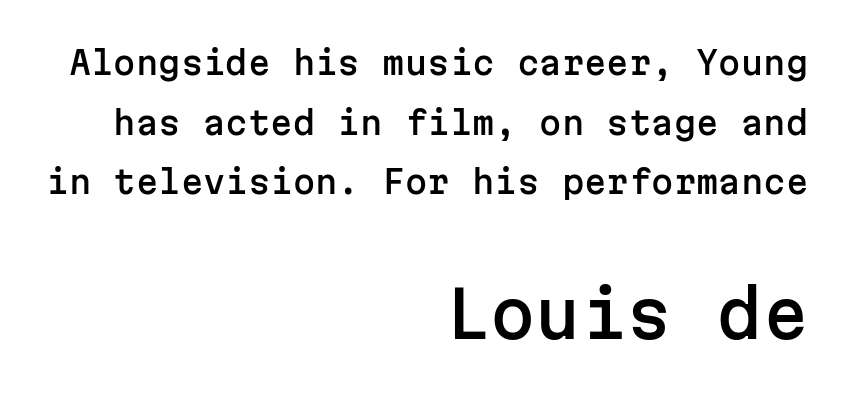
The image shows 65 px sans-serif type, upright, monospaced; set right-aligned, line spacing 1.86x, normal letter spacing, not underlined; the second (bottom) block is 2.03x larger; low stroke contrast and a medium x-height.
